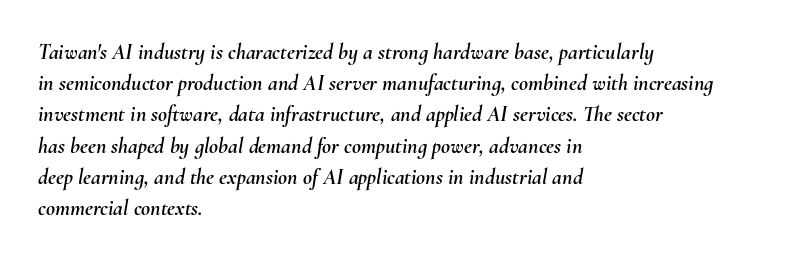
Compared with a centered layout, this one pins lines to the left instead. Nothing unusual about the tracking: characters are spaced as the font intends. Type without underlining. When letters slant like this, we call the style italic. Horizontal bands of white between lines are of average thickness.
